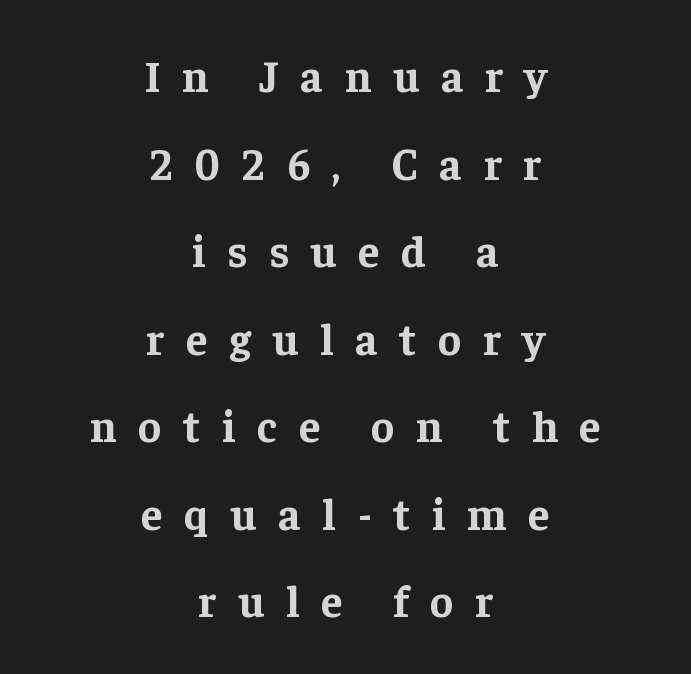
The image shows 44 px bold serif type, upright; set centered, loose line spacing (1.99x), unusually wide letter spacing (+0.49 em), not underlined; low stroke contrast and a medium x-height.
